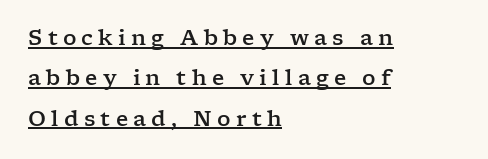
The image shows 21 px text type, upright; set left-aligned, loose line spacing (1.92x), unusually wide letter spacing (+0.25 em), underlined.
